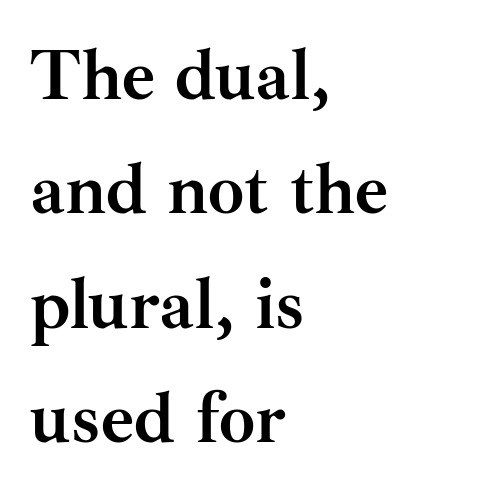
The image shows 72 px semibold serif type, upright; set left-aligned, normal line spacing (1.59x), normal letter spacing, not underlined; medium stroke contrast and a small x-height.
